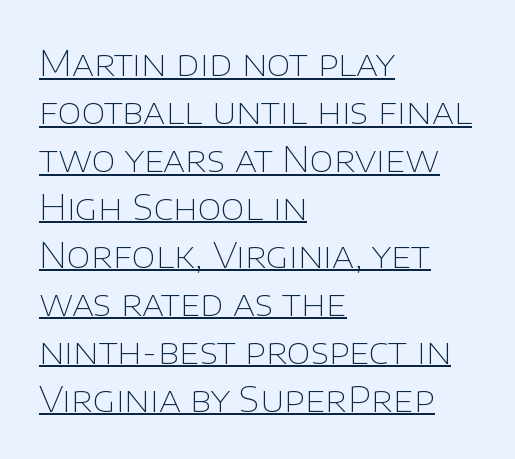
The passage shown stacks its lines at a standard gap. This is not heavy type; no bold has been used. Each word holds together tightly as a unit, with standard inter-letter gaps. I'd call this a sans setting — the letters go barefoot. Tall strokes in this sample are plumb rather than angled.
